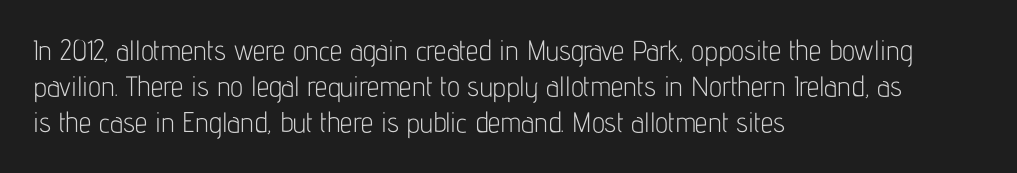
Q: Is the text bold? A: No.
Q: Is the text italic (slanted)? A: No, it is upright.
Q: Is the typeface a serif or a sans-serif typeface? A: Sans-serif.
Q: Is the text underlined? A: No.
Q: How is the paragraph aligned? A: Left-aligned.
Q: Is the spacing between letters normal or unusually wide? A: Normal.
Q: Is the spacing between lines tight, normal or loose? A: Normal.
Q: Width (condensed, normal, or wide)? A: Condensed.
Q: Stroke contrast? A: Low.
Q: x-height? A: Medium.
Q: Monospaced? A: No.
